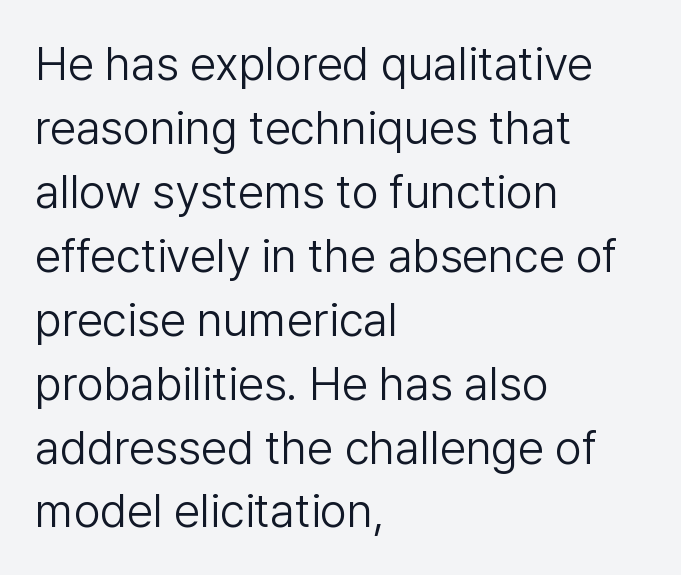
Q: Is the text bold? A: No.
Q: Is the text italic (slanted)? A: No, it is upright.
Q: Is the typeface a serif or a sans-serif typeface? A: Sans-serif.
Q: Is the text underlined? A: No.
Q: How is the paragraph aligned? A: Left-aligned.
Q: Is the spacing between letters normal or unusually wide? A: Normal.
Q: Is the spacing between lines tight, normal or loose? A: Normal.
Q: Width (condensed, normal, or wide)? A: Normal.
Q: Stroke contrast? A: Low.
Q: x-height? A: Medium.
Q: Monospaced? A: No.
